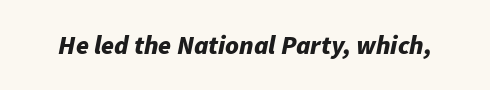
Q: Is the text bold? A: Yes.
Q: Is the text italic (slanted)? A: Yes, it leans right by about 11 degrees.
Q: Is the text underlined? A: No.
Q: Is the spacing between letters normal or unusually wide? A: Normal.
